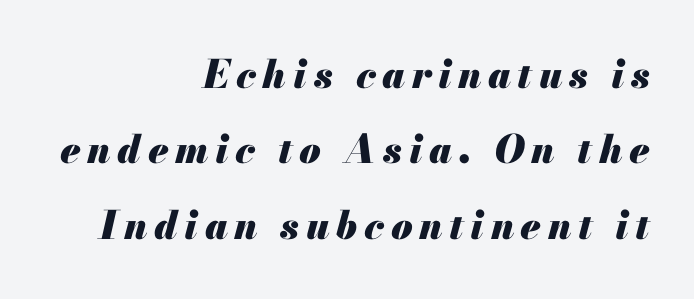
{"italic": "yes", "lean": "right", "slant_degrees": 13, "bold": "yes", "weight": "heavy", "width": "normal", "stroke_contrast": "medium", "x_height": "small", "monospaced": "no", "underline": "no", "align": "right", "line_spacing": "loose", "line_spacing_ratio": 1.93, "glyph_px": 39}
